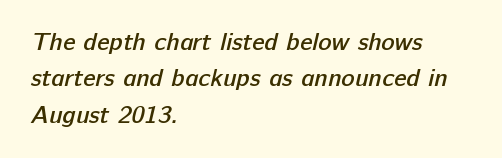
The rendering keeps characters at their native spacing. The rendering uses a moderate line-height, typical for paragraphs. The typesetting leans somewhat heavy: a semibold. Bare-footed words on every line.
